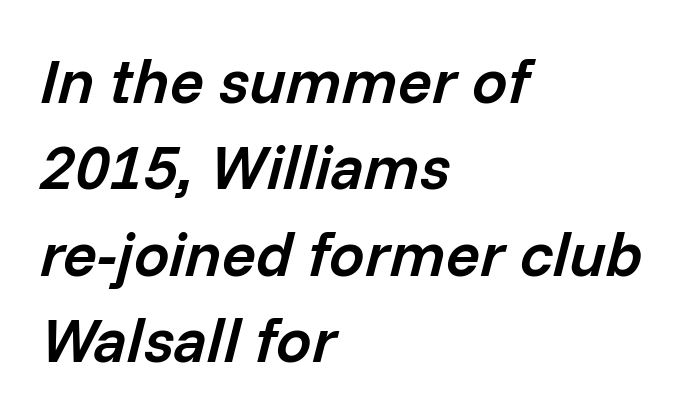
One glance says typical: line gaps are just what's usual. The passage shown has conventional tracking throughout. A typesetter would call this proportional, since set widths differ per character. A semibold gives these letters moderate extra thickness, short of bold.
